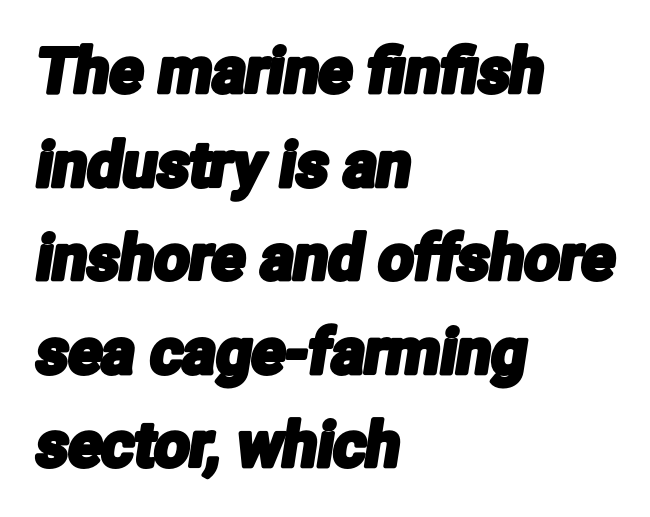
Spacing verdict: proportional, widths tailored to each character. The lines sit at an ordinary, default distance from one another. The zone under the glyphs is completely vacant. Check where the strokes stop: nothing finishes them off — pure sans. The face used here is rendered with its standard letterfit.
